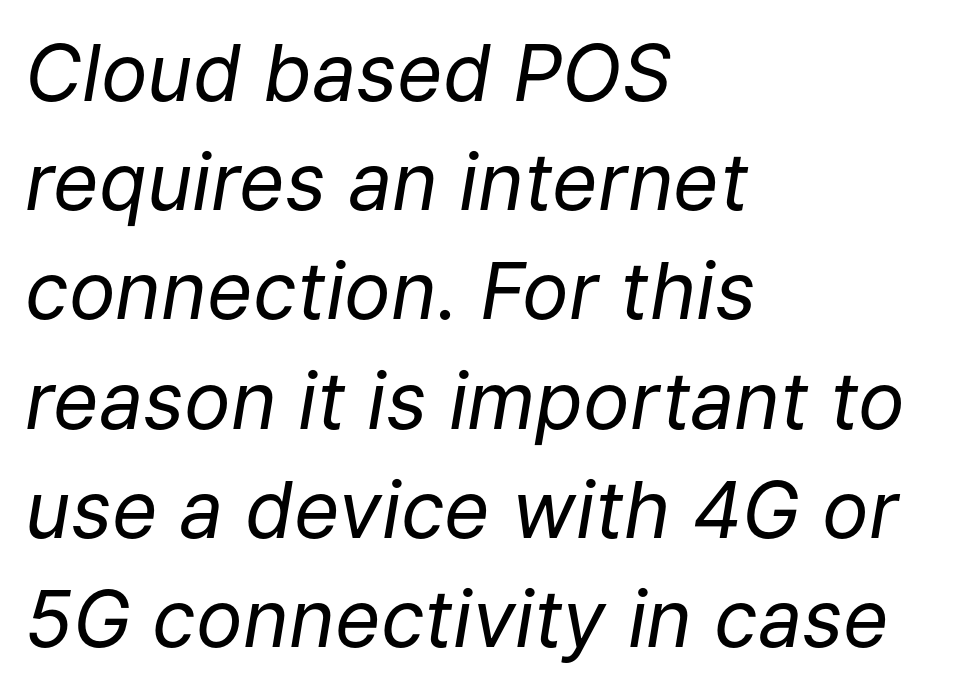
The image shows 78 px regular-weight type, italic (leaning right); set left-aligned, normal line spacing (1.4x), normal letter spacing, not underlined; low stroke contrast and a medium x-height.
